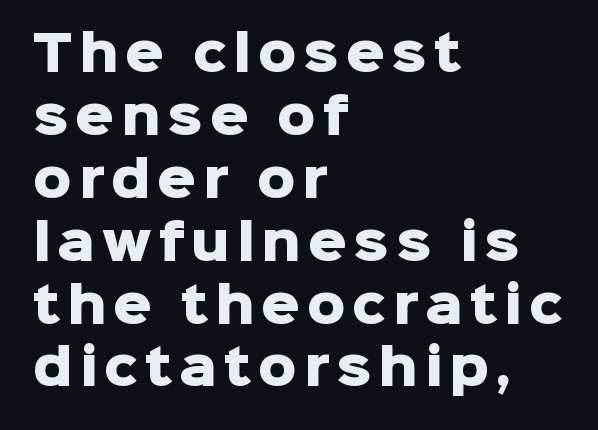
Just letters on the line, the space beneath them empty. Compared with an ordinary text face, these strokes are far heavier — a full bold. The axis of the letterforms is exactly vertical. The letters advance in unequal steps, a hallmark of proportional type.
